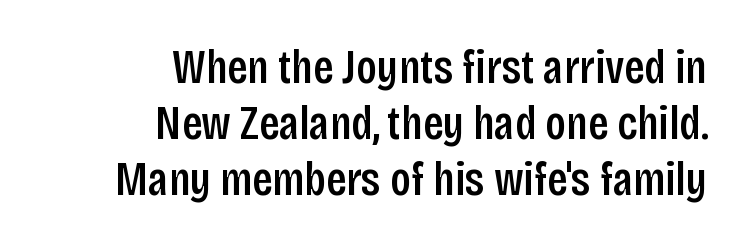
{"serif": "no", "italic": "no", "bold": "semi", "weight": "semibold", "width": "condensed", "stroke_contrast": "low", "x_height": "large", "monospaced": "no", "underline": "no", "align": "right", "line_spacing_ratio": 1.17, "letter_spacing": "normal", "letter_spacing_em": 0.0, "glyph_px": 48}
